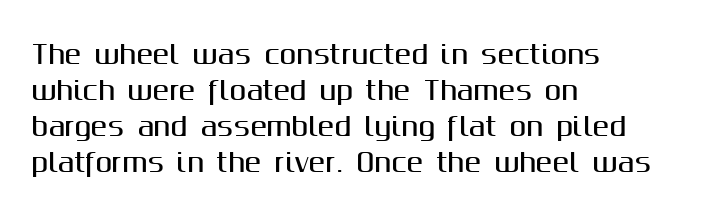
Vertically, the passage feels balanced, rows spaced as you'd expect. Every character sits straight up, as roman type does. A typesetter would call this zero additional tracking. Each line starts at the same left margin while the right side varies. Descenders are the only things crossing below the line.
